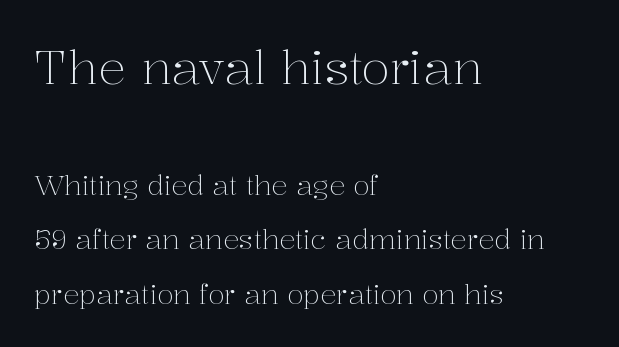
The image shows 47 px light serif type, upright; set left-aligned, loose line spacing (2.01x), normal letter spacing, not underlined; the first (top) block is 1.74x larger; medium stroke contrast and a medium x-height.
